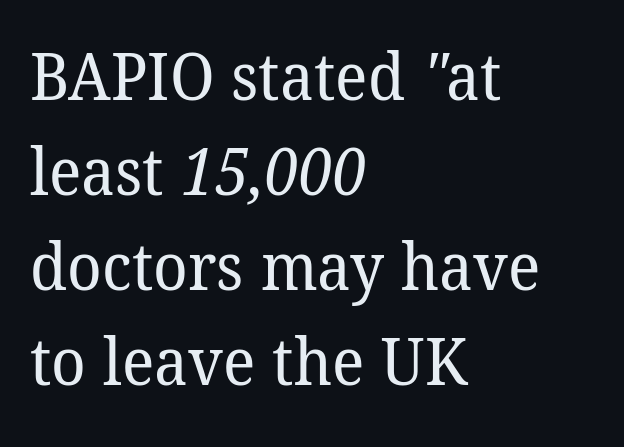
Q: Is the text bold? A: No.
Q: Is the typeface a serif or a sans-serif typeface? A: Serif.
Q: Is the text underlined? A: No.
Q: How is the paragraph aligned? A: Left-aligned.
Q: Is the spacing between letters normal or unusually wide? A: Normal.
Q: Is the spacing between lines tight, normal or loose? A: Normal.
Q: Width (condensed, normal, or wide)? A: Normal.
Q: Stroke contrast? A: Low.
Q: x-height? A: Medium.
Q: Monospaced? A: No.
